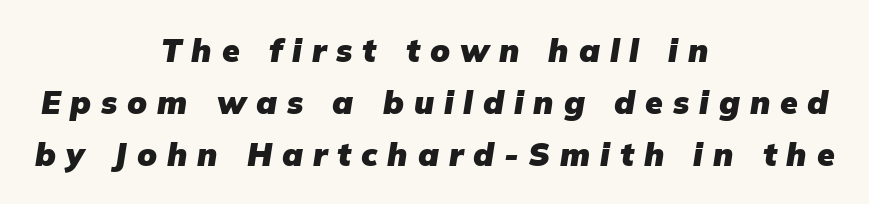
{"italic": "yes", "lean": "right", "slant_degrees": 9, "bold": "yes", "weight": "heavy", "width": "normal", "stroke_contrast": "low", "x_height": "medium", "monospaced": "no", "underline": "no", "align": "center", "line_spacing": "normal", "line_spacing_ratio": 1.63, "letter_spacing": "wide", "letter_spacing_em": 0.31, "glyph_px": 32}
